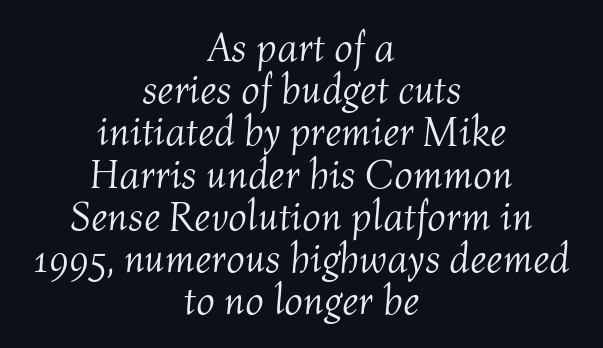
{"italic": "yes", "lean": "right", "slant_degrees": 4, "bold": "no", "weight": "light", "width": "normal", "stroke_contrast": "medium", "x_height": "medium", "monospaced": "no", "underline": "no", "align": "center", "line_spacing": "tight", "line_spacing_ratio": 1.03, "letter_spacing": "normal", "letter_spacing_em": 0.0, "glyph_px": 41}
